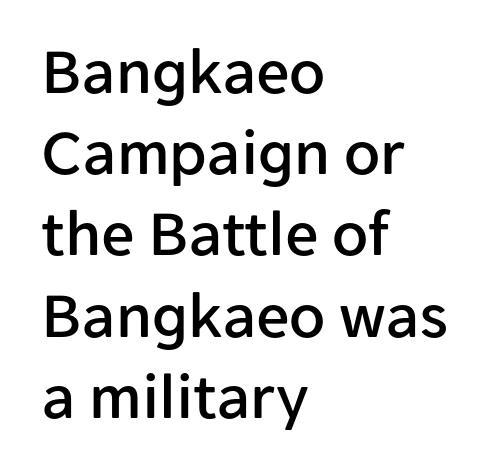
The image shows 66 px sans-serif type, upright; set left-aligned, line spacing 1.23x, normal letter spacing, not underlined; low stroke contrast and a medium x-height.
